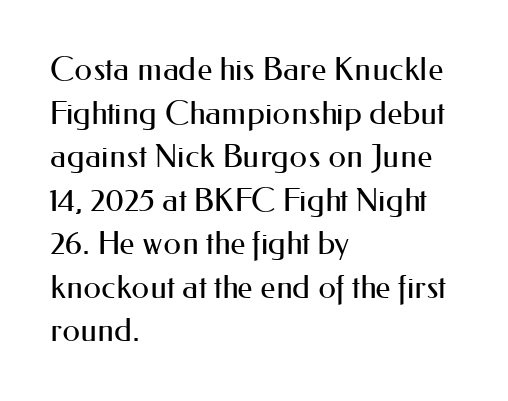
{"serif": "no", "italic": "no", "bold": "no", "weight": "regular", "width": "normal", "stroke_contrast": "medium", "x_height": "small", "monospaced": "no", "underline": "no", "align": "left", "line_spacing": "normal", "line_spacing_ratio": 1.36, "letter_spacing": "normal", "letter_spacing_em": 0.0, "glyph_px": 32}
